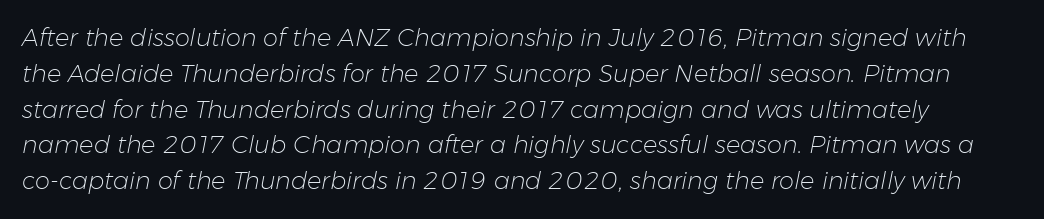
{"italic": "yes", "lean": "right", "slant_degrees": 11, "bold": "no", "underline": "no", "line_spacing": "normal", "line_spacing_ratio": 1.49, "letter_spacing": "normal", "letter_spacing_em": 0.0, "glyph_px": 24}
